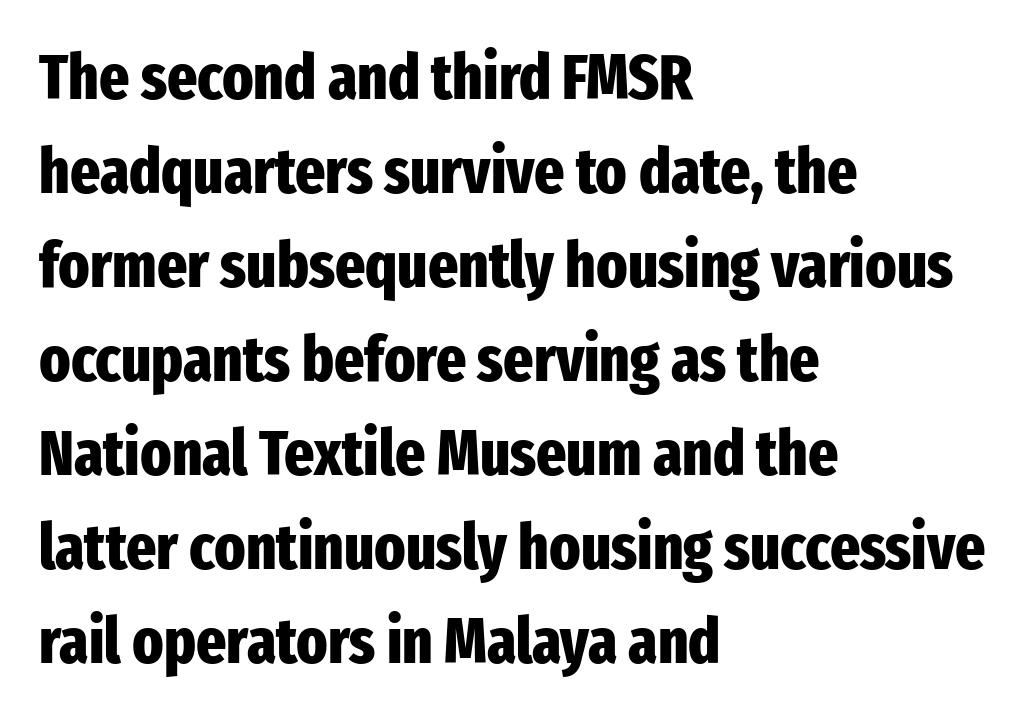
Q: Is the text bold? A: Yes.
Q: Is the text italic (slanted)? A: No, it is upright.
Q: Is the typeface a serif or a sans-serif typeface? A: Sans-serif.
Q: Is the text underlined? A: No.
Q: How is the paragraph aligned? A: Left-aligned.
Q: Is the spacing between letters normal or unusually wide? A: Normal.
Q: Is the spacing between lines tight, normal or loose? A: Normal.
Q: Width (condensed, normal, or wide)? A: Condensed.
Q: Stroke contrast? A: Low.
Q: x-height? A: Medium.
Q: Monospaced? A: No.
